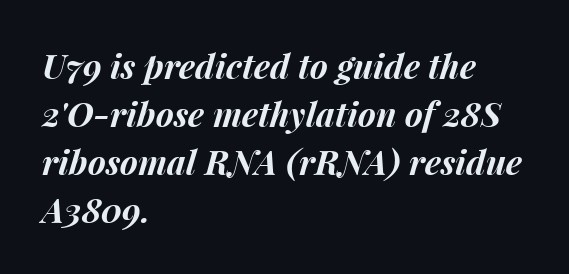
These lines carry a lot of weight — the face is fully bold. This rendering leaves character spacing at its baseline value. The line-height multiplier appears to be the usual default. Yep, that's italic — everything's leaning. The baseline area is clear.
